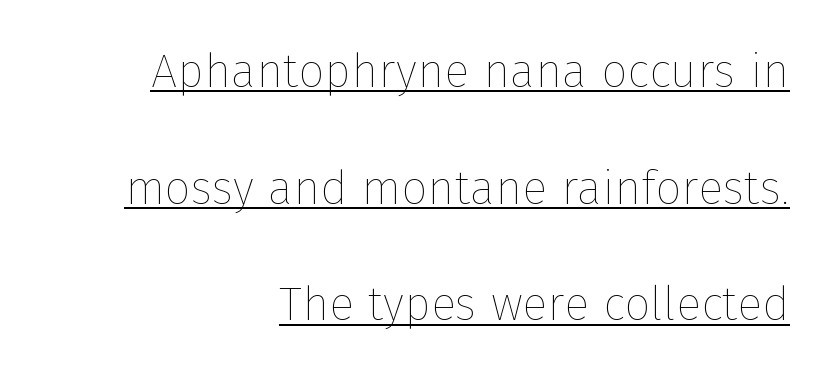
Q: Is the text bold? A: No.
Q: Is the text italic (slanted)? A: No, it is upright.
Q: Is the text underlined? A: Yes.
Q: How is the paragraph aligned? A: Right-aligned.
Q: Is the spacing between letters normal or unusually wide? A: Normal.
Q: Is the spacing between lines tight, normal or loose? A: Loose.
Q: Width (condensed, normal, or wide)? A: Normal.
Q: Stroke contrast? A: Low.
Q: x-height? A: Medium.
Q: Monospaced? A: No.
